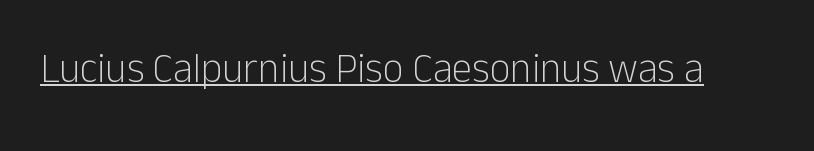
Q: Is the text bold? A: No.
Q: Is the text italic (slanted)? A: No, it is upright.
Q: Is the typeface a serif or a sans-serif typeface? A: Sans-serif.
Q: Is the text underlined? A: Yes.
Q: Is the spacing between letters normal or unusually wide? A: Normal.
Q: Width (condensed, normal, or wide)? A: Normal.
Q: Stroke contrast? A: Low.
Q: x-height? A: Medium.
Q: Monospaced? A: No.
